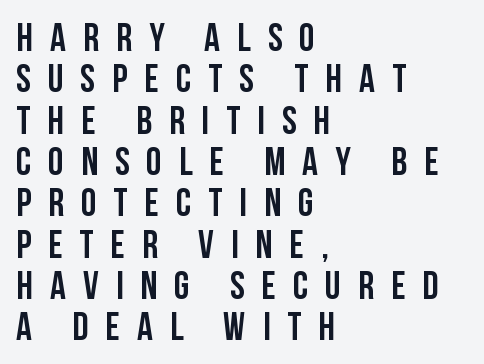
The image shows 39 px condensed sans-serif type, upright; set left-aligned, tight line spacing (1.06x), unusually wide letter spacing (+0.44 em), not underlined; low stroke contrast and a large x-height.
